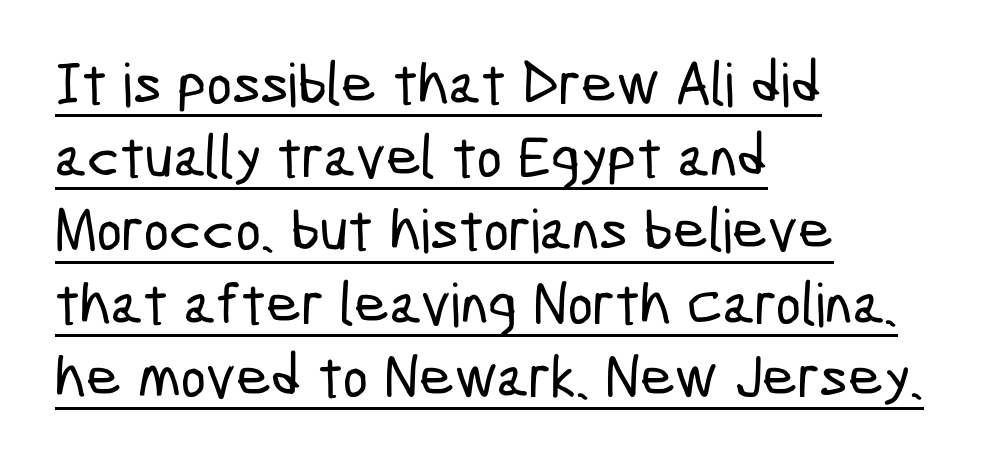
The image shows 60 px condensed sans-serif type; set left-aligned, line spacing 1.22x, normal letter spacing, underlined; low stroke contrast and a medium x-height.
